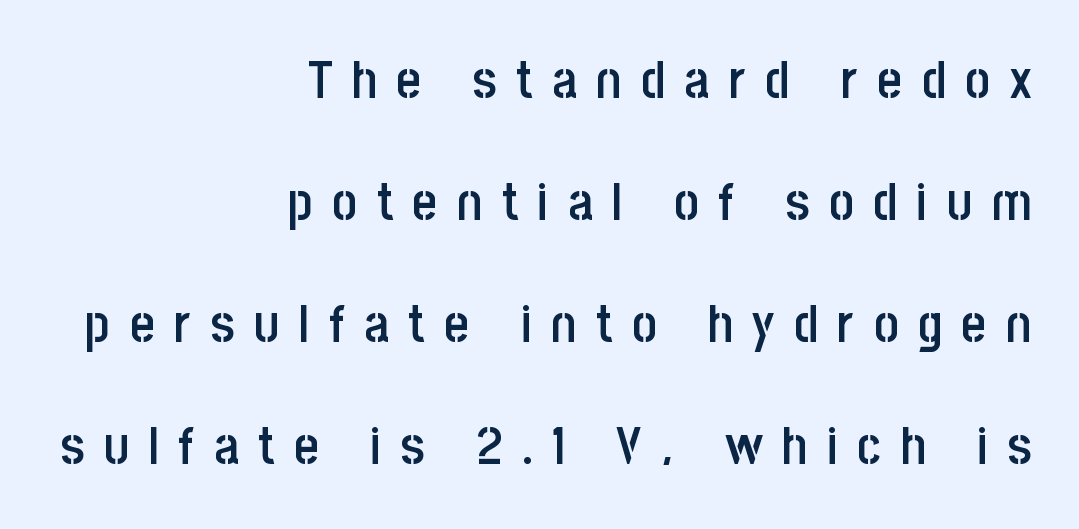
The image shows 53 px semibold, condensed sans-serif type, upright; set right-aligned, loose line spacing (2.3x), unusually wide letter spacing (+0.37 em), not underlined; low stroke contrast and a large x-height.
